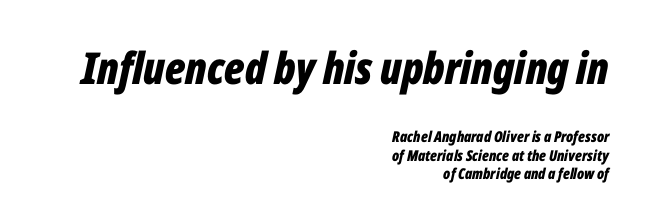
{"italic": "yes", "lean": "right", "slant_degrees": 12, "bold": "yes", "weight": "bold", "width": "condensed", "stroke_contrast": "low", "x_height": "medium", "monospaced": "no", "underline": "no", "align": "right", "line_spacing_ratio": 1.23, "letter_spacing": "normal", "letter_spacing_em": 0.0, "larger_block": "first", "size_ratio": 2.93, "glyph_px": 44}
